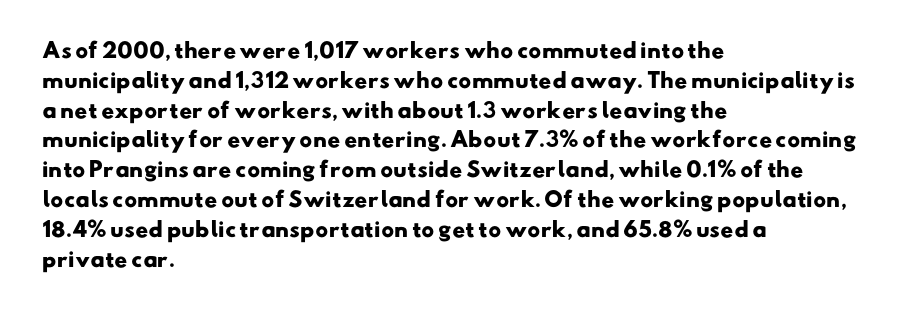
The image shows 20 px bold type; set left-aligned, normal line spacing (1.49x), normal letter spacing, not underlined.
